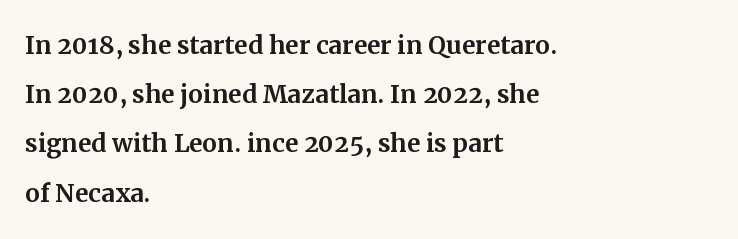
{"serif": "yes", "italic": "no", "width": "normal", "stroke_contrast": "medium", "x_height": "medium", "monospaced": "no", "underline": "no", "align": "left", "line_spacing": "normal", "line_spacing_ratio": 1.49, "letter_spacing": "normal", "letter_spacing_em": 0.0, "glyph_px": 33}
